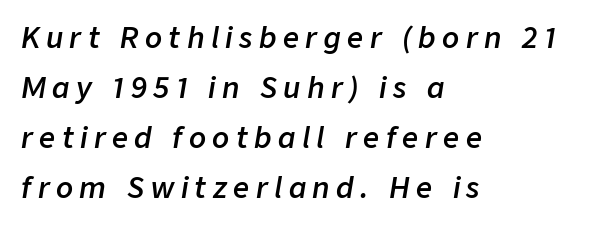
The image shows 28 px semibold type, italic (leaning right); set left-aligned, line spacing 1.78x, unusually wide letter spacing (+0.23 em), not underlined; low stroke contrast and a medium x-height.
